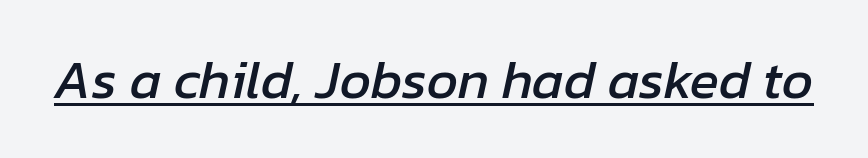
{"italic": "yes", "lean": "right", "slant_degrees": 12, "width": "normal", "stroke_contrast": "low", "x_height": "medium", "monospaced": "no", "underline": "yes", "letter_spacing": "normal", "letter_spacing_em": 0.0, "glyph_px": 54}
